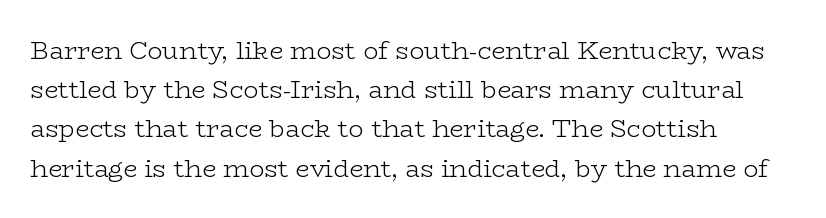
Is this a heavy cut? Hardly; it is regular or lighter. In CSS terms this would be text-align: left. Words appear dense and cohesive because spacing is normal. The gap between lines stays unmarked. Reading down the column, the eye jumps a familiar distance to each next line. This is roman type, the default non-slanted kind.
